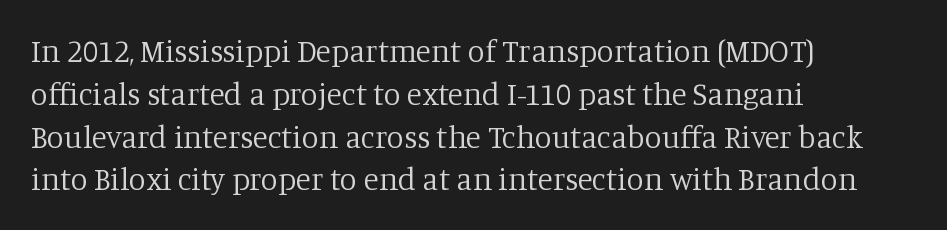
The image shows 31 px regular-weight serif type, upright; set left-aligned, normal line spacing (1.38x), normal letter spacing, not underlined; low stroke contrast and a large x-height.
